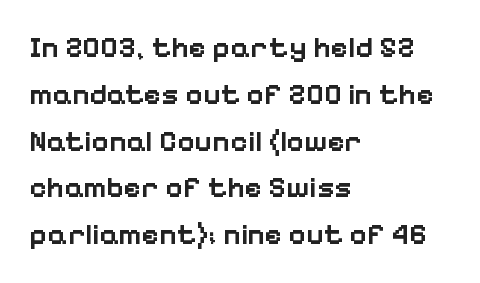
{"serif": "no", "italic": "no", "bold": "semi", "weight": "semibold", "width": "normal", "stroke_contrast": "low", "x_height": "medium", "monospaced": "no", "underline": "no", "align": "left", "line_spacing": "normal", "line_spacing_ratio": 1.56, "letter_spacing": "normal", "letter_spacing_em": 0.0, "glyph_px": 30}
